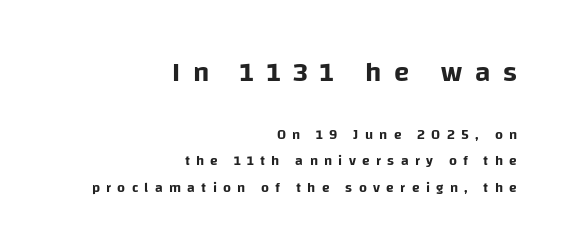
The image shows 28 px sans-serif type, upright; set right-aligned, line spacing 1.88x, unusually wide letter spacing (+0.45 em), not underlined; the first (top) block is 2.0x larger; low stroke contrast and a large x-height.
